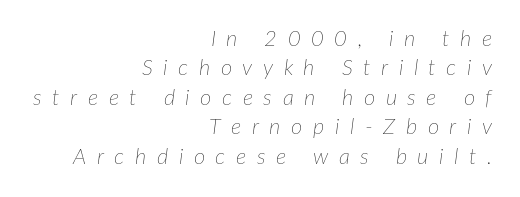
The letterforms sit at book weight or below. Has an underline been added? It has not. Whoever set this chose a conventional vertical rhythm. A typesetter would mark this as italic. Does the copy run flush right? Yes — the right margin is perfectly even. Is the letter spacing exaggerated? Yes — the characters are pushed far apart.
